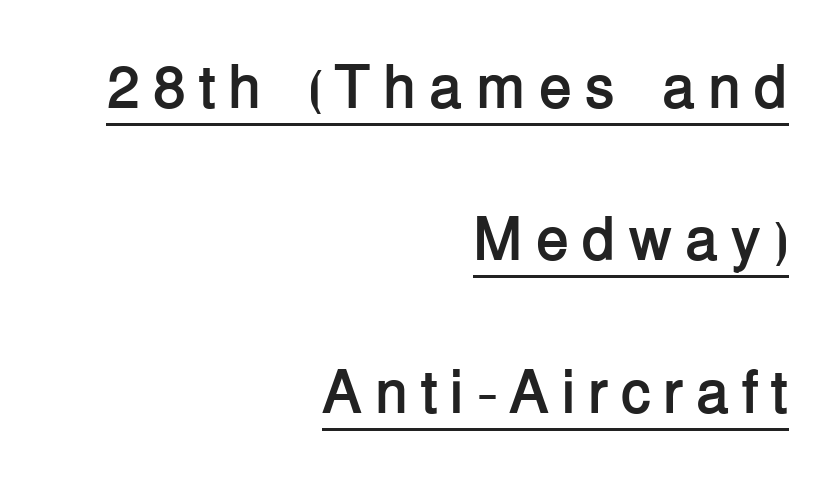
Q: Is the text bold? A: Yes.
Q: Is the text italic (slanted)? A: No, it is upright.
Q: Is the typeface a serif or a sans-serif typeface? A: Sans-serif.
Q: Is the text underlined? A: Yes.
Q: How is the paragraph aligned? A: Right-aligned.
Q: Is the spacing between letters normal or unusually wide? A: Unusually wide.
Q: Is the spacing between lines tight, normal or loose? A: Loose.
Q: Width (condensed, normal, or wide)? A: Normal.
Q: Stroke contrast? A: Low.
Q: x-height? A: Medium.
Q: Monospaced? A: No.
